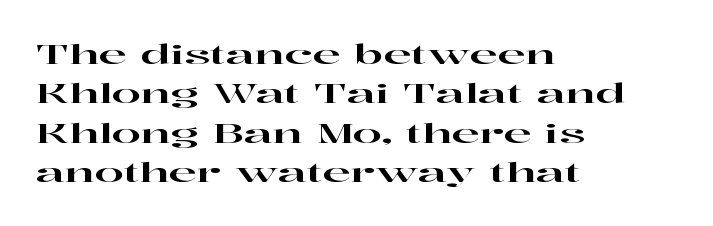
{"italic": "no", "underline": "no", "align": "left", "line_spacing": "normal", "line_spacing_ratio": 1.51, "letter_spacing": "normal", "letter_spacing_em": 0.0, "glyph_px": 26}
